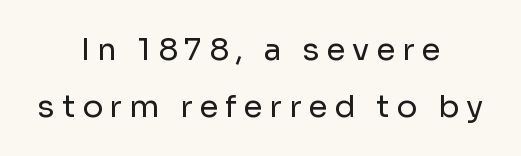
The image shows 31 px regular-weight sans-serif type, upright; set centered, line spacing 1.85x, unusually wide letter spacing (+0.22 em), not underlined; low stroke contrast and a medium x-height.
